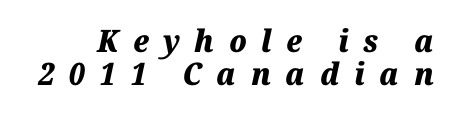
The tracking reads as deliberately expanded to a designer's eye. The rendering applies a slant to the glyphs. Glance below the letters and you will spot only blank space. Notice how descenders almost collide with the ascenders below — that's tight leading. Pretty heavy lettering here — definitely bold. A typesetter would call this proportional, since set widths differ per character.
